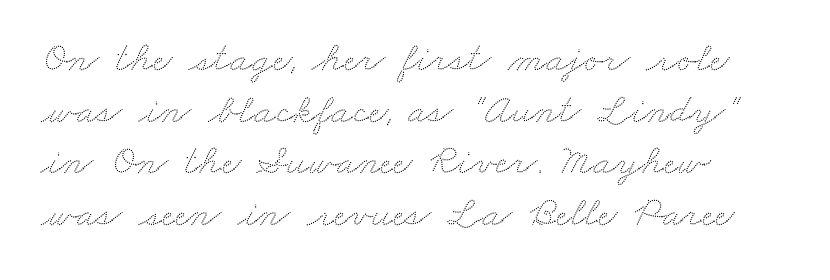
The image shows 42 px wide type; set left-aligned, line spacing 1.23x, normal letter spacing, not underlined; low stroke contrast and a small x-height.
